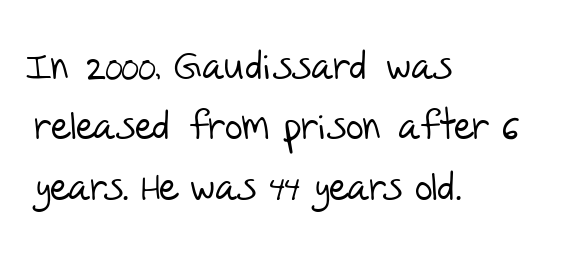
Proportional: the letters do not fall into vertical columns. The lines are quadded left. Vertical spacing — default. Stem width sits at or under what a default text font uses.
